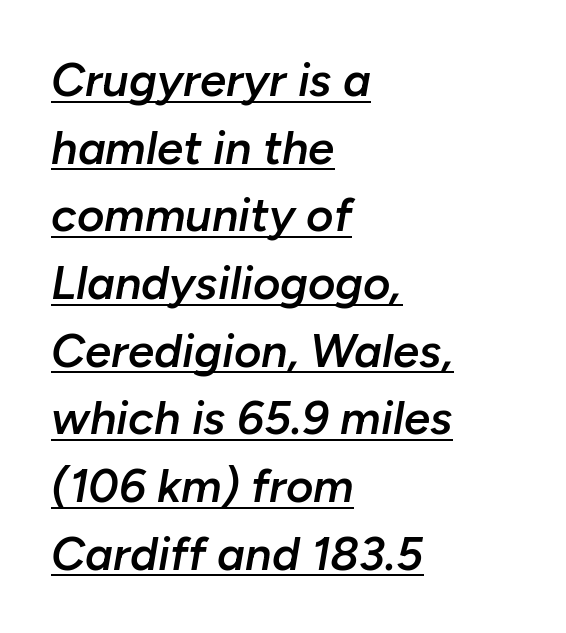
Q: Is the text bold? A: Semi-bold.
Q: Is the text italic (slanted)? A: Yes, it leans right by about 10 degrees.
Q: Is the text underlined? A: Yes.
Q: How is the paragraph aligned? A: Left-aligned.
Q: Is the spacing between letters normal or unusually wide? A: Normal.
Q: Is the spacing between lines tight, normal or loose? A: Normal.
Q: Width (condensed, normal, or wide)? A: Normal.
Q: Stroke contrast? A: Low.
Q: x-height? A: Medium.
Q: Monospaced? A: No.
